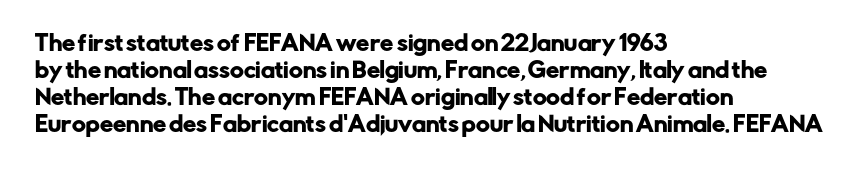
{"italic": "no", "underline": "no", "align": "left", "line_spacing": "normal", "line_spacing_ratio": 1.29, "letter_spacing": "normal", "letter_spacing_em": 0.0, "glyph_px": 21}
